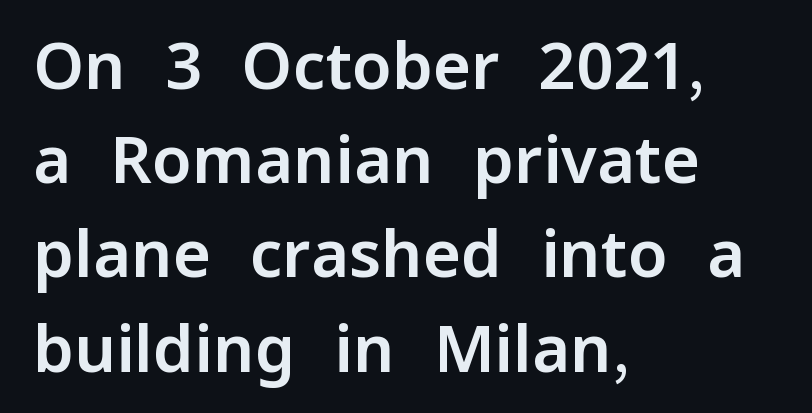
Q: Is the text italic (slanted)? A: No, it is upright.
Q: Is the typeface a serif or a sans-serif typeface? A: Sans-serif.
Q: Is the text underlined? A: No.
Q: How is the paragraph aligned? A: Left-aligned.
Q: Is the spacing between letters normal or unusually wide? A: Normal.
Q: Is the spacing between lines tight, normal or loose? A: Normal.
Q: Width (condensed, normal, or wide)? A: Normal.
Q: Stroke contrast? A: Low.
Q: x-height? A: Medium.
Q: Monospaced? A: No.
